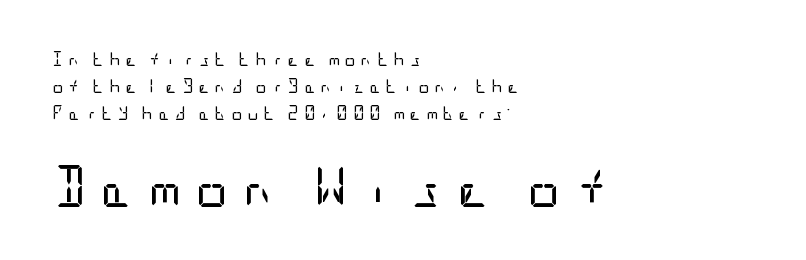
{"serif": "no", "italic": "no", "bold": "no", "weight": "regular", "width": "condensed", "stroke_contrast": "low", "x_height": "large", "underline": "no", "align": "left", "line_spacing": "loose", "line_spacing_ratio": 1.94, "letter_spacing": "wide", "letter_spacing_em": 0.35, "larger_block": "second", "size_ratio": 2.93, "glyph_px": 41}
